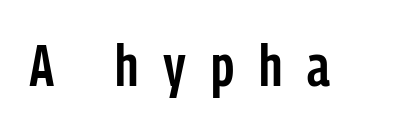
Q: Is the text bold? A: Semi-bold.
Q: Is the text italic (slanted)? A: No, it is upright.
Q: Is the typeface a serif or a sans-serif typeface? A: Sans-serif.
Q: Is the text underlined? A: No.
Q: Is the spacing between letters normal or unusually wide? A: Unusually wide.
Q: Width (condensed, normal, or wide)? A: Condensed.
Q: Stroke contrast? A: Low.
Q: x-height? A: Medium.
Q: Monospaced? A: No.
